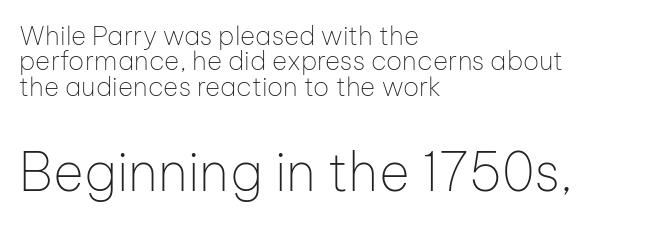
The type family on display is of the sans-serif kind. Visually the block forms a straight wall on the left and a jagged coastline on the right. Underline: absent. These lines were composed using upright roman letters. Honestly, the rows look squashed on top of each other.
